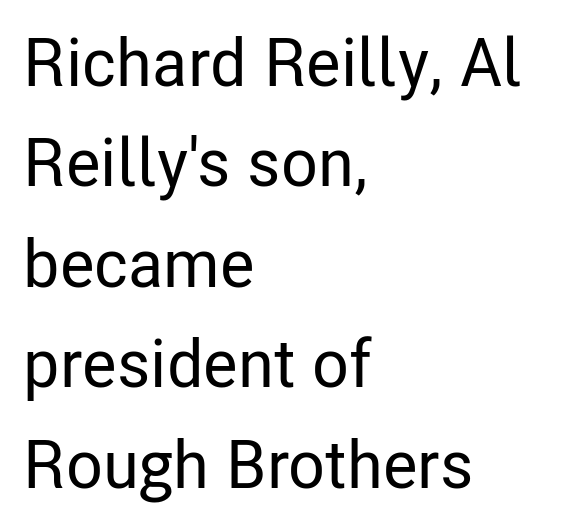
The image shows 67 px condensed sans-serif type, upright; set left-aligned, normal line spacing (1.5x), normal letter spacing, not underlined; low stroke contrast and a medium x-height.
